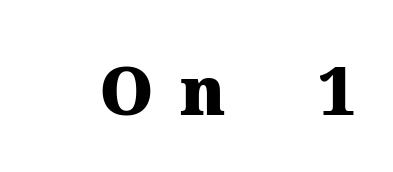
Letters rest on an invisible, unmarked baseline. Typographic density is high because the face is bold. Do the letters lean? They stand straight. What stands out about the letter spacing? Its width — letters are far apart. Note the varied advance widths — an 'i' is clearly narrower than an 'm'.
